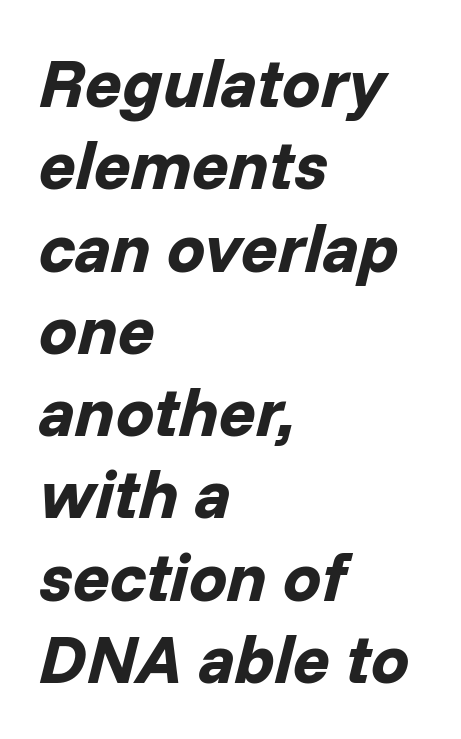
Is this a fixed-width face? No — the glyphs have proportional, varying widths. Pretty heavy lettering here — definitely bold. Check the space under the baseline: it is left empty. Designer's note — italics engaged. Horizontally, the lines are justified to the leading edge only.
